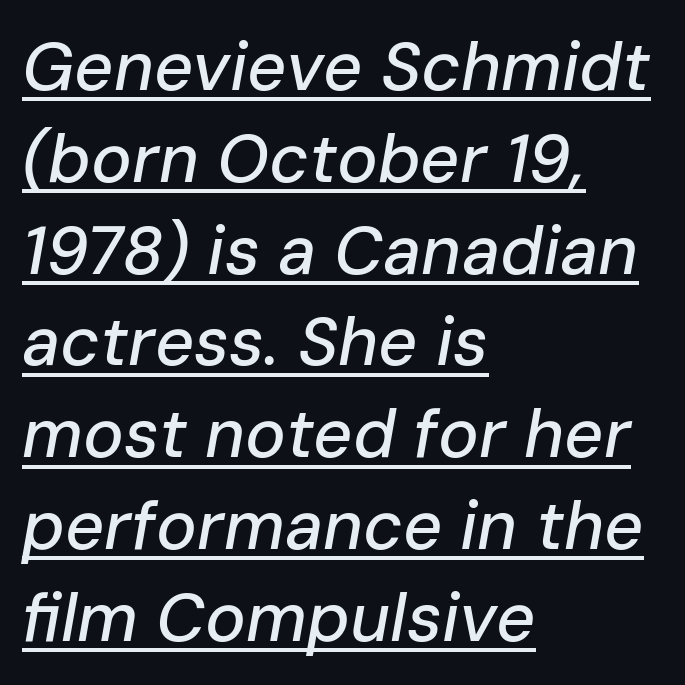
Q: Is the text italic (slanted)? A: Yes, it leans right by about 10 degrees.
Q: Is the text underlined? A: Yes.
Q: How is the paragraph aligned? A: Left-aligned.
Q: Is the spacing between letters normal or unusually wide? A: Normal.
Q: Is the spacing between lines tight, normal or loose? A: Normal.
Q: Width (condensed, normal, or wide)? A: Normal.
Q: Stroke contrast? A: Low.
Q: x-height? A: Medium.
Q: Monospaced? A: No.
